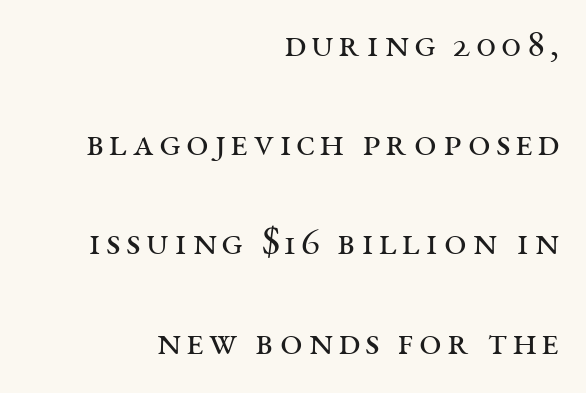
The image shows 40 px regular-weight, wide serif type, upright; set right-aligned, loose line spacing (2.48x), not underlined; medium stroke contrast and a large x-height.
